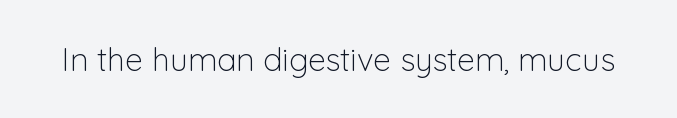
{"serif": "no", "italic": "no", "bold": "no", "weight": "light", "width": "normal", "stroke_contrast": "low", "x_height": "medium", "monospaced": "no", "underline": "no", "letter_spacing": "normal", "letter_spacing_em": 0.0, "glyph_px": 32}
